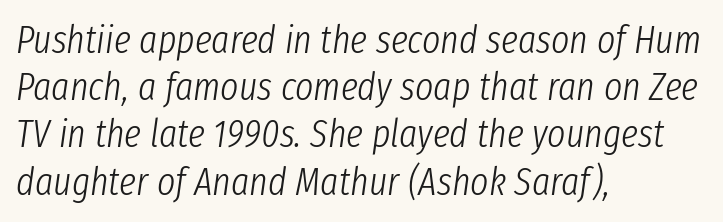
{"italic": "yes", "lean": "right", "slant_degrees": 8, "bold": "no", "weight": "light", "width": "condensed", "stroke_contrast": "low", "x_height": "medium", "monospaced": "no", "underline": "no", "align": "left", "line_spacing_ratio": 1.21, "letter_spacing": "normal", "letter_spacing_em": 0.0, "glyph_px": 39}
